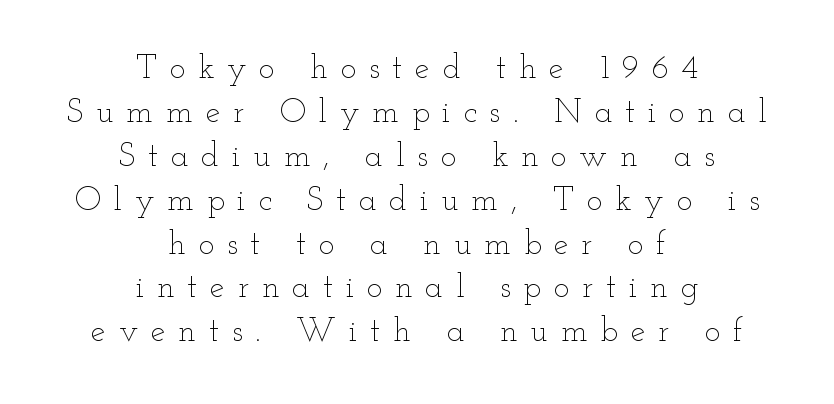
{"italic": "no", "bold": "no", "weight": "thin", "width": "wide", "stroke_contrast": "low", "x_height": "small", "monospaced": "no", "underline": "no", "align": "center", "line_spacing": "normal", "line_spacing_ratio": 1.33, "letter_spacing": "wide", "letter_spacing_em": 0.39, "glyph_px": 33}
